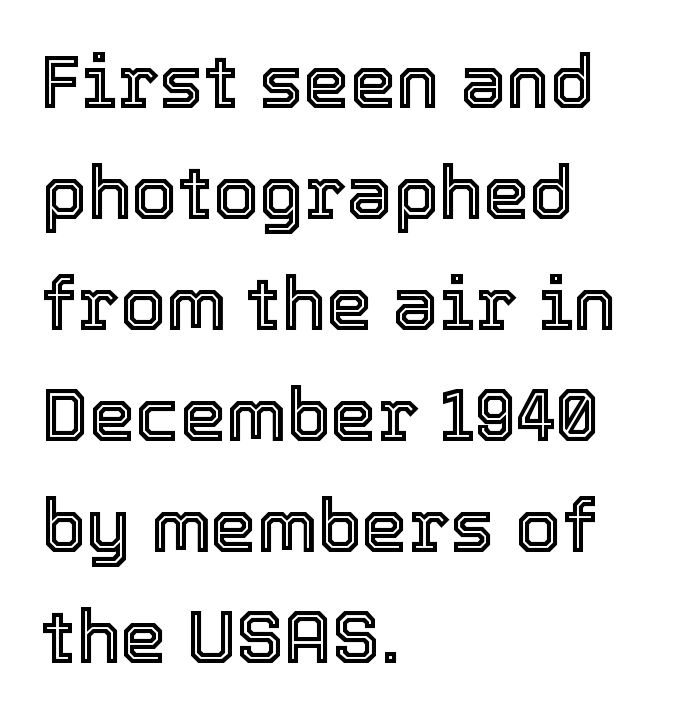
Looks like regular typesetting: each glyph gets only the width it needs. The paragraph has a hard left edge and a soft right edge. Posture: straight, roman, zero tilt. The space directly below the letters is spotless.
